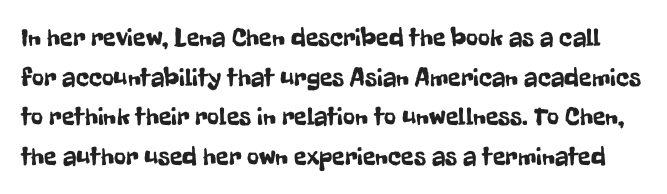
The image shows 26 px text type, upright; set normal line spacing (1.52x), normal letter spacing, not underlined.
